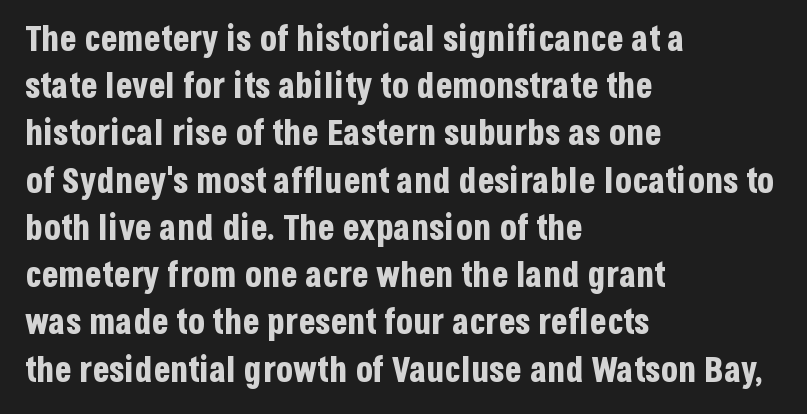
The image shows 35 px bold, condensed sans-serif type, upright; set left-aligned, normal line spacing (1.35x), normal letter spacing, not underlined; low stroke contrast and a large x-height.
